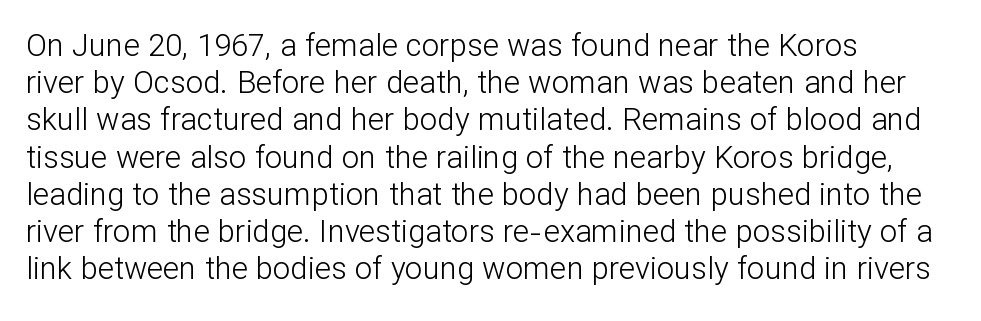
The image shows 31 px light sans-serif type, upright; set left-aligned, line spacing 1.2x, normal letter spacing, not underlined; low stroke contrast and a medium x-height.
